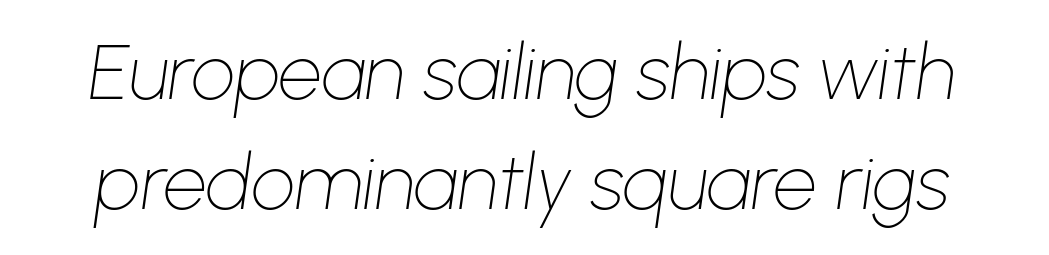
The face used here is rendered with its standard letterfit. Baseline-to-baseline distance is the conventional proportion of letter height. Honestly, there is no underline to notice here at all. Nothing heavy about these letters — not bold at all. You could not count columns in this text — the font is proportionally spaced.
